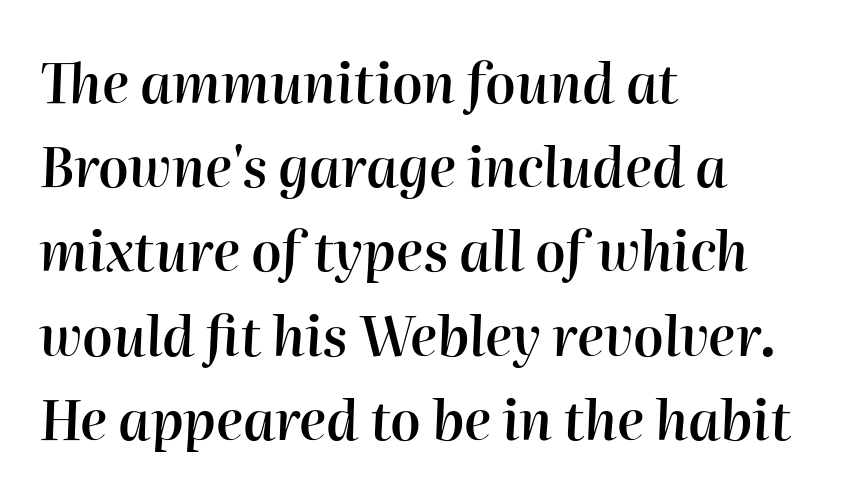
The image shows 54 px semibold type, italic (leaning right); set left-aligned, normal line spacing (1.56x), normal letter spacing, not underlined; high stroke contrast and a medium x-height.
